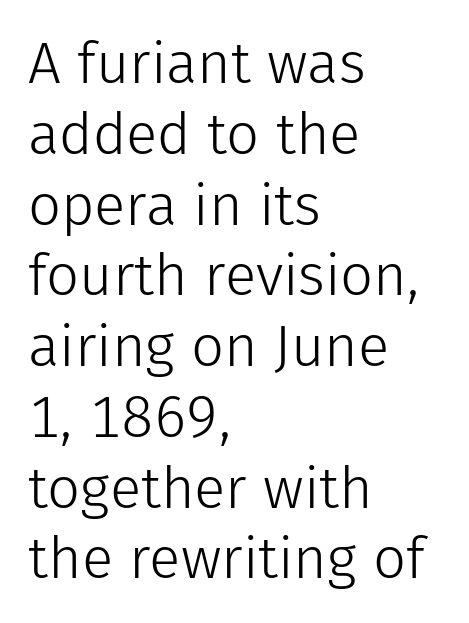
This rendering employs a face without finishing strokes, i.e., a sans-serif. Only glyphs here, with clear space below each row. Reading down the block, your eye returns to a fixed left position each line. Here the glyphs are tracked normally, forming tight word shapes. Nothing heavy about these letters — not bold at all.
